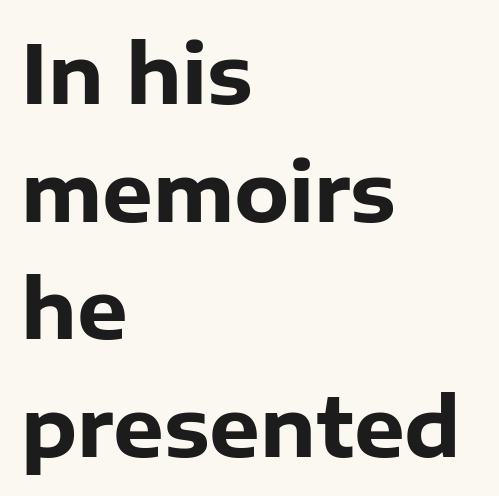
Q: Is the text bold? A: Yes.
Q: Is the text italic (slanted)? A: No, it is upright.
Q: Is the typeface a serif or a sans-serif typeface? A: Sans-serif.
Q: Is the text underlined? A: No.
Q: How is the paragraph aligned? A: Left-aligned.
Q: Is the spacing between letters normal or unusually wide? A: Normal.
Q: Is the spacing between lines tight, normal or loose? A: Normal.
Q: Width (condensed, normal, or wide)? A: Normal.
Q: Stroke contrast? A: Low.
Q: x-height? A: Medium.
Q: Monospaced? A: No.
